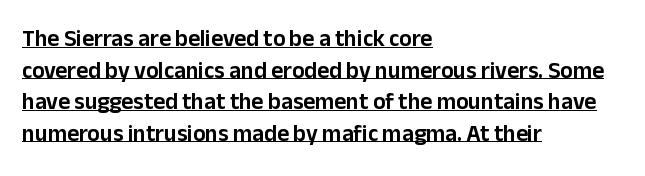
{"italic": "no", "underline": "yes", "align": "left", "line_spacing": "normal", "line_spacing_ratio": 1.37, "letter_spacing": "normal", "letter_spacing_em": 0.0, "glyph_px": 23}
